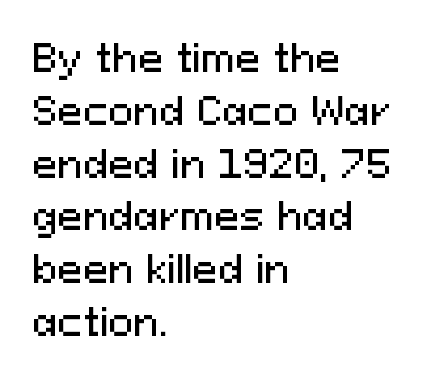
One glance says typical: line gaps are just what's usual. The line texture is even and compact thanks to regular tracking. A typesetter would label this face a sans. Underlining? Definitely not there.
